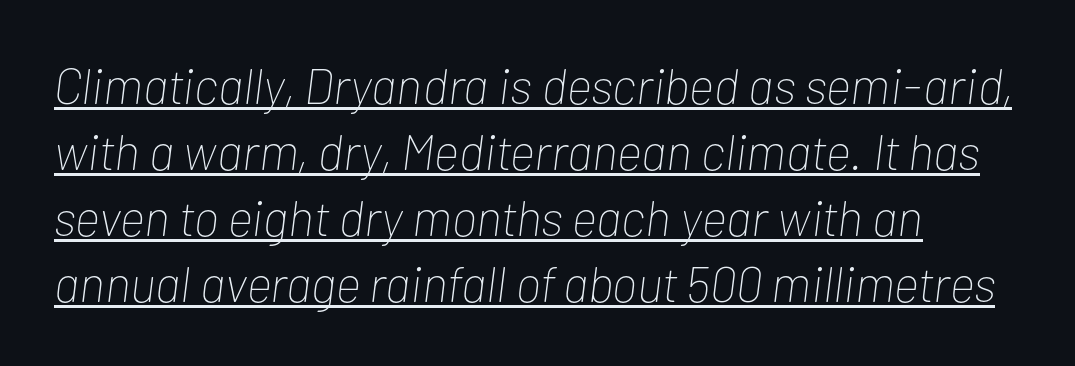
The font is comparable to plain body text, perhaps lighter. Does extra space separate the letters? No, they use regular spacing. Which margin do the lines hug? The left one — the right edge is uneven. The letters advance in unequal steps, a hallmark of proportional type. The vertical gap from one line to the next is medium.
